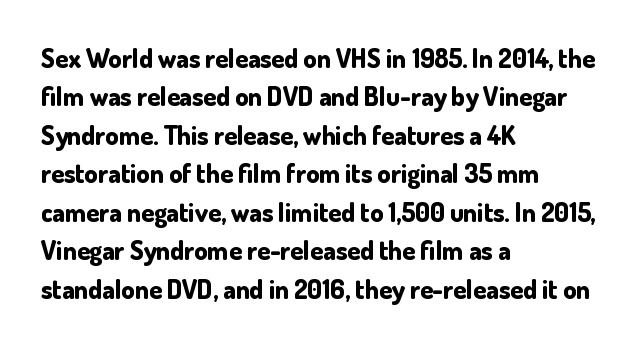
{"italic": "no", "bold": "yes", "underline": "no", "align": "left", "line_spacing": "normal", "line_spacing_ratio": 1.48, "letter_spacing": "normal", "letter_spacing_em": 0.0, "glyph_px": 26}
